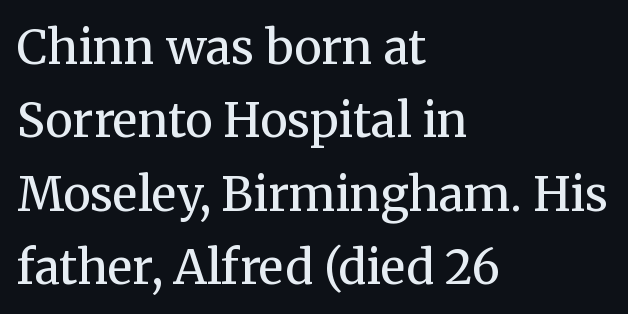
The rag falls on the right side of this text block. Horizontal bands of white between lines are of average thickness. The letters stand upright; this is a roman face. Each stroke keeps to a modest, everyday thickness or less.
